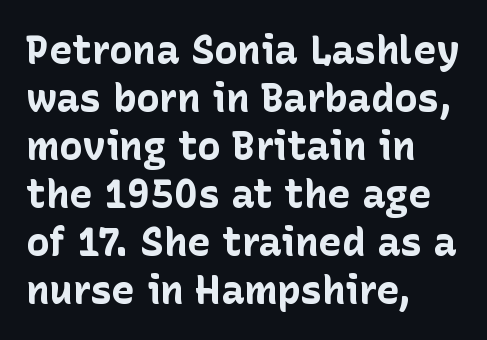
Q: Is the text bold? A: Yes.
Q: Is the text italic (slanted)? A: No, it is upright.
Q: Is the typeface a serif or a sans-serif typeface? A: Sans-serif.
Q: Is the text underlined? A: No.
Q: How is the paragraph aligned? A: Left-aligned.
Q: Is the spacing between letters normal or unusually wide? A: Normal.
Q: Width (condensed, normal, or wide)? A: Normal.
Q: Stroke contrast? A: Low.
Q: x-height? A: Medium.
Q: Monospaced? A: No.
